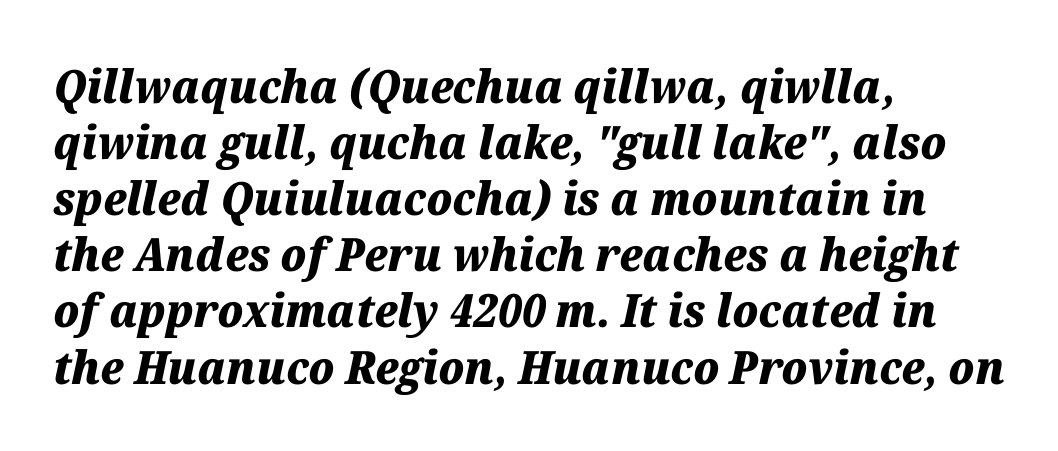
The area under the type is left untouched. You can tell it's italic because the verticals aren't actually vertical. Typographic density is high because the face is bold. Visually the block forms a straight wall on the left and a jagged coastline on the right.
